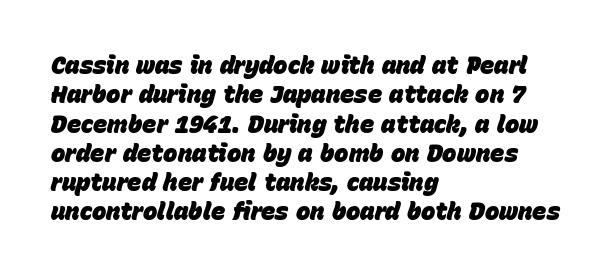
Is the type slanted? Yes — the strokes lean at a clear angle. Heavy, bold letterforms. Left-aligned paragraph, ragged on the right. The line texture is even and compact thanks to regular tracking. Each row of text sits above clean, open space.
